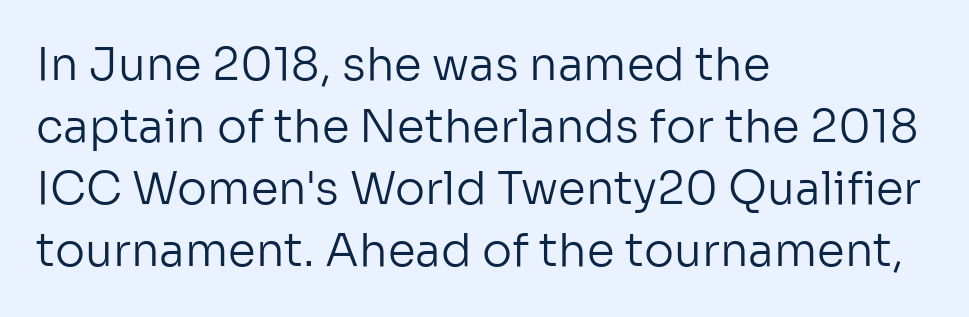
Here the designer chose a conventional face with non-uniform glyph widths. Vertical strokes here are truly vertical. Regular leading. Layout note: lines flush left. Stem width sits at or under what a default text font uses.
